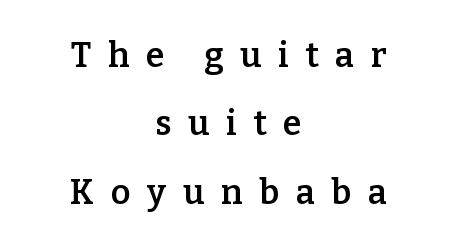
Q: Is the text bold? A: Semi-bold.
Q: Is the text italic (slanted)? A: No, it is upright.
Q: Is the typeface a serif or a sans-serif typeface? A: Serif.
Q: Is the text underlined? A: No.
Q: How is the paragraph aligned? A: Centered.
Q: Is the spacing between letters normal or unusually wide? A: Unusually wide.
Q: Is the spacing between lines tight, normal or loose? A: Loose.
Q: Width (condensed, normal, or wide)? A: Normal.
Q: Stroke contrast? A: Low.
Q: x-height? A: Medium.
Q: Monospaced? A: No.
